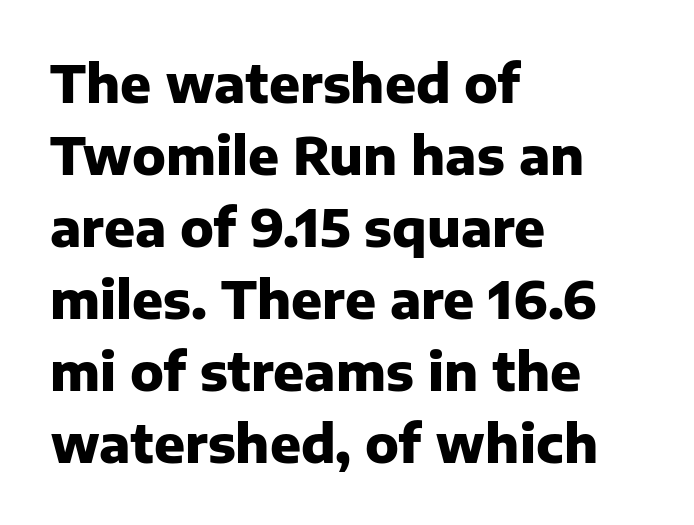
{"serif": "no", "italic": "no", "bold": "yes", "weight": "heavy", "width": "normal", "stroke_contrast": "low", "x_height": "medium", "monospaced": "no", "underline": "no", "align": "left", "line_spacing": "normal", "line_spacing_ratio": 1.41, "letter_spacing": "normal", "letter_spacing_em": 0.0, "glyph_px": 51}
